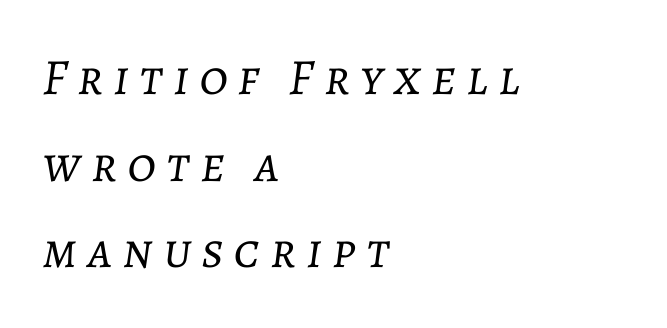
Typeset ragged right — the left edge is the straight one. A typesetter would call this proportional, since set widths differ per character. Characters are canted at an angle relative to the baseline's perpendicular. The line texture is sparse and dotted thanks to wide tracking. No heavy texture on the line: the type isn't bold.
